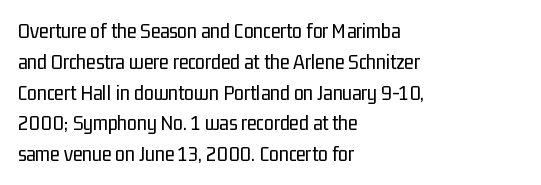
The image shows 22 px text type, upright; set left-aligned, normal line spacing (1.4x), normal letter spacing, not underlined.
